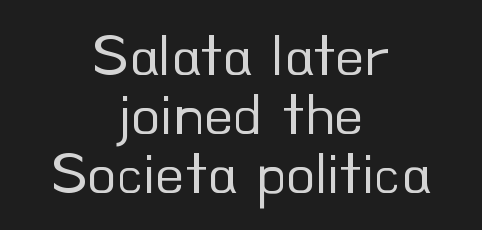
Vertically, the passage feels compressed, each row crowding the next. This sample uses an upright cut, with every glyph sitting square on the baseline. What stands out about the letter spacing? Nothing — it is the standard amount. These lines stack symmetrically, like a column narrowing and widening about its center. The passage shown is not bold in any degree. Character widths vary here, with narrow letters taking less room than wide ones.
